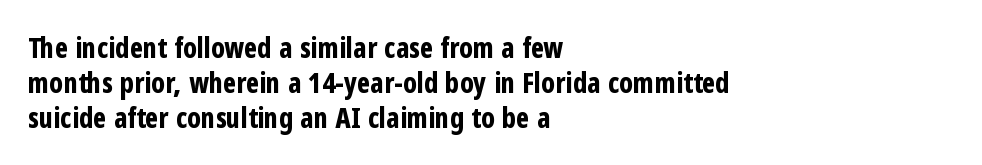
Left-aligned paragraph, ragged on the right. The passage shown is not underscored anywhere. The lettering holds an erect, upright posture throughout. A typesetter would call this proportional, since set widths differ per character.
